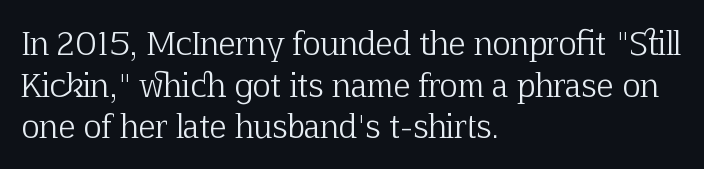
Q: Is the text bold? A: No.
Q: Is the text italic (slanted)? A: No, it is upright.
Q: Is the typeface a serif or a sans-serif typeface? A: Serif.
Q: Is the text underlined? A: No.
Q: How is the paragraph aligned? A: Left-aligned.
Q: Is the spacing between letters normal or unusually wide? A: Normal.
Q: Is the spacing between lines tight, normal or loose? A: Normal.
Q: Width (condensed, normal, or wide)? A: Normal.
Q: Stroke contrast? A: Low.
Q: x-height? A: Medium.
Q: Monospaced? A: No.
